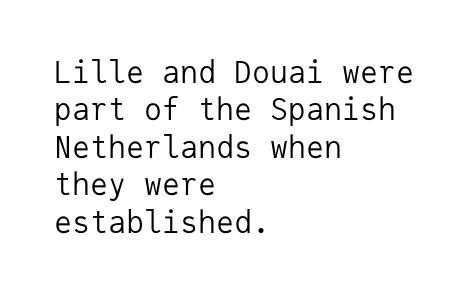
Q: Is the text bold? A: No.
Q: Is the text italic (slanted)? A: No, it is upright.
Q: Is the typeface a serif or a sans-serif typeface? A: Sans-serif.
Q: Is the text underlined? A: No.
Q: How is the paragraph aligned? A: Left-aligned.
Q: Is the spacing between letters normal or unusually wide? A: Normal.
Q: Is the spacing between lines tight, normal or loose? A: Normal.
Q: Width (condensed, normal, or wide)? A: Normal.
Q: Stroke contrast? A: Low.
Q: x-height? A: Medium.
Q: Monospaced? A: Yes.
